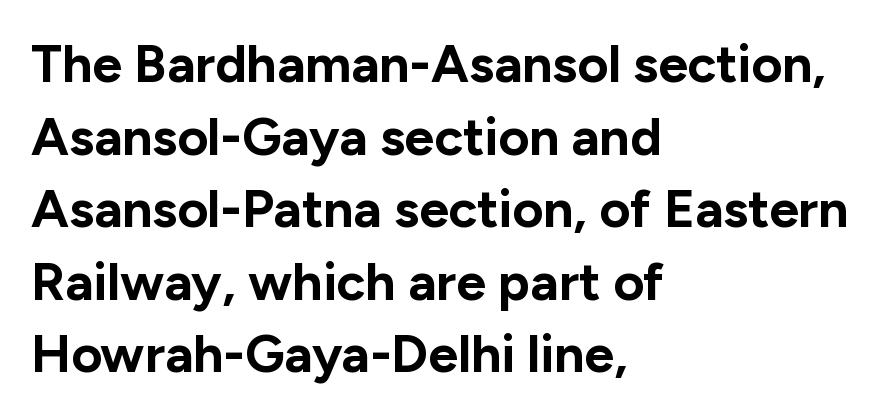
Q: Is the text bold? A: Yes.
Q: Is the text italic (slanted)? A: No, it is upright.
Q: Is the typeface a serif or a sans-serif typeface? A: Sans-serif.
Q: Is the text underlined? A: No.
Q: How is the paragraph aligned? A: Left-aligned.
Q: Is the spacing between letters normal or unusually wide? A: Normal.
Q: Is the spacing between lines tight, normal or loose? A: Normal.
Q: Width (condensed, normal, or wide)? A: Normal.
Q: Stroke contrast? A: Low.
Q: x-height? A: Medium.
Q: Monospaced? A: No.
